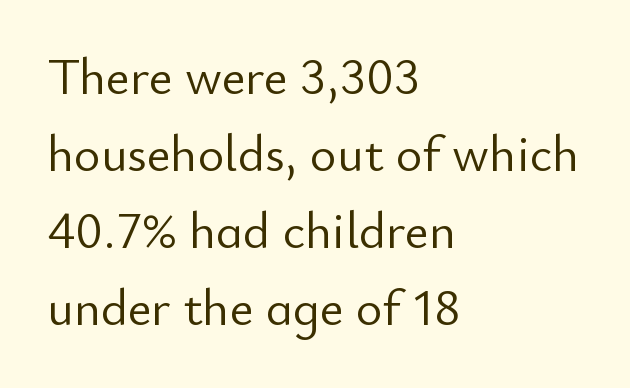
Q: Is the text bold? A: No.
Q: Is the text italic (slanted)? A: No, it is upright.
Q: Is the typeface a serif or a sans-serif typeface? A: Sans-serif.
Q: Is the text underlined? A: No.
Q: How is the paragraph aligned? A: Left-aligned.
Q: Is the spacing between letters normal or unusually wide? A: Normal.
Q: Is the spacing between lines tight, normal or loose? A: Normal.
Q: Width (condensed, normal, or wide)? A: Normal.
Q: Stroke contrast? A: Low.
Q: x-height? A: Small.
Q: Monospaced? A: No.
